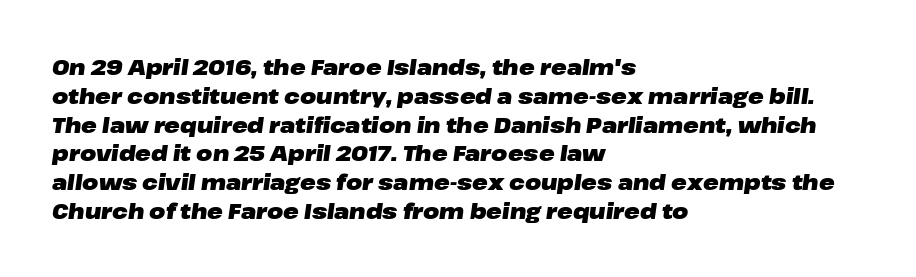
{"italic": "yes", "lean": "right", "slant_degrees": 8, "bold": "yes", "underline": "no", "align": "left", "line_spacing": "normal", "line_spacing_ratio": 1.37, "letter_spacing": "normal", "letter_spacing_em": 0.0, "glyph_px": 21}
